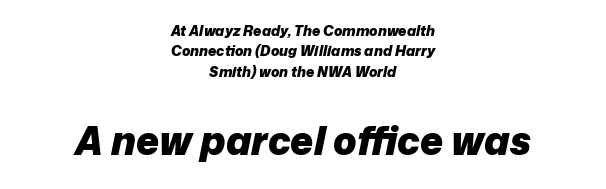
Teacher's note: observe the equal gaps on both sides — that is centered alignment. You could call the tracking neutral — neither tight nor loose. Here the second block reads like a headline and the first like body copy. You'd pick this weight for a headline — it's a proper bold. The passage shown leans; its letterforms are oblique.
